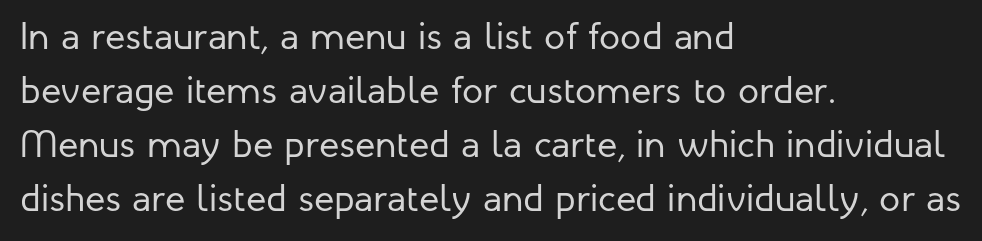
{"serif": "no", "italic": "no", "bold": "no", "weight": "regular", "width": "normal", "stroke_contrast": "low", "x_height": "medium", "monospaced": "no", "underline": "no", "align": "left", "line_spacing": "normal", "line_spacing_ratio": 1.42, "letter_spacing": "normal", "letter_spacing_em": 0.0, "glyph_px": 38}
